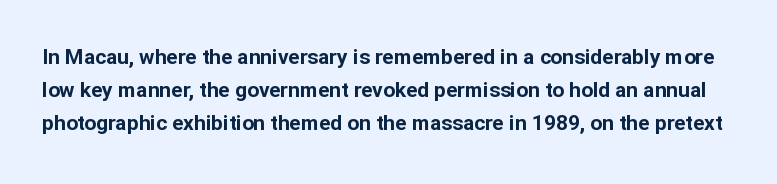
{"italic": "no", "bold": "yes", "underline": "no", "line_spacing": "normal", "line_spacing_ratio": 1.57, "letter_spacing": "normal", "letter_spacing_em": 0.0, "glyph_px": 21}
